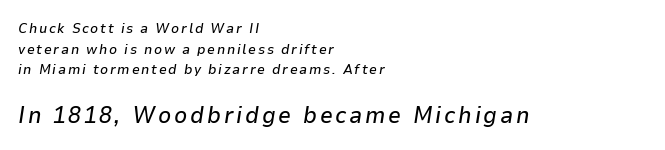
{"italic": "yes", "lean": "right", "slant_degrees": 9, "underline": "no", "align": "left", "line_spacing": "normal", "line_spacing_ratio": 1.48, "larger_block": "second", "size_ratio": 1.64, "glyph_px": 23}
